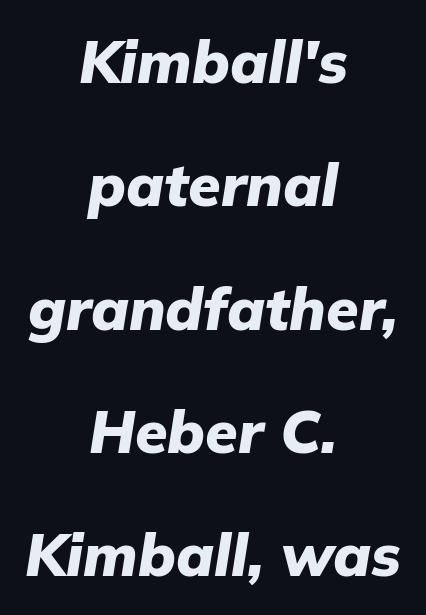
{"italic": "yes", "lean": "right", "slant_degrees": 9, "bold": "yes", "weight": "heavy", "width": "normal", "stroke_contrast": "low", "x_height": "medium", "monospaced": "no", "underline": "no", "align": "center", "line_spacing": "loose", "line_spacing_ratio": 2.09, "letter_spacing": "normal", "letter_spacing_em": 0.0, "glyph_px": 59}
